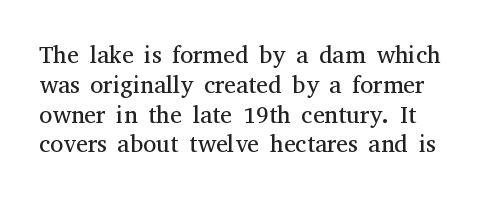
The image shows 24 px text type, upright; set line spacing 1.24x, normal letter spacing, not underlined.
